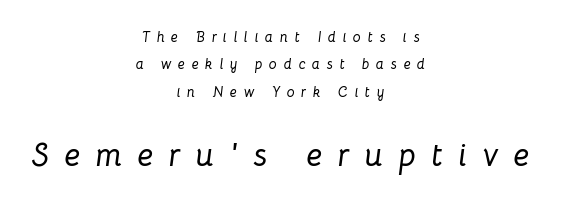
A great deal of white space separates one row of letters from the next. Note: smaller setting up top, larger setting below. Compared with ordinary roman type, these characters are visibly tilted. Horizontal alignment here is central, giving a formal, balanced look. Think of a printed novel: that variable character pitch is what you see here. The space beneath each line is pristine and unruled.
